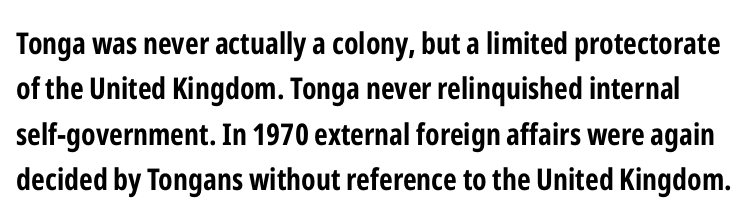
Q: Is the text bold? A: Yes.
Q: Is the text italic (slanted)? A: No, it is upright.
Q: Is the typeface a serif or a sans-serif typeface? A: Sans-serif.
Q: Is the text underlined? A: No.
Q: Is the spacing between letters normal or unusually wide? A: Normal.
Q: Is the spacing between lines tight, normal or loose? A: Normal.
Q: Width (condensed, normal, or wide)? A: Condensed.
Q: Stroke contrast? A: Low.
Q: x-height? A: Medium.
Q: Monospaced? A: No.
